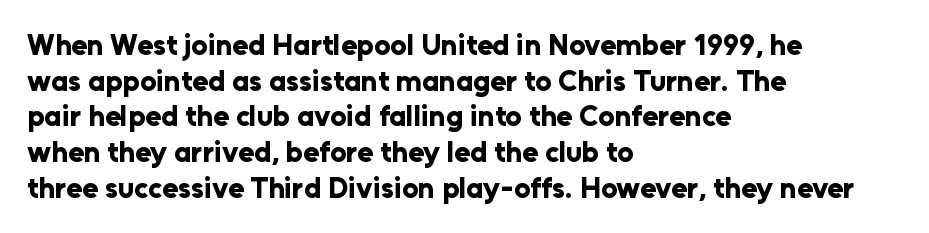
The space directly below the letters is spotless. Students, note that the glyphs here touch the page at normal intervals. On the weight axis this lands at bold, roughly 700. Character widths vary here, with narrow letters taking less room than wide ones. The typography opts for an upright posture over an oblique one. The typesetter chose a ragged-right arrangement here.
